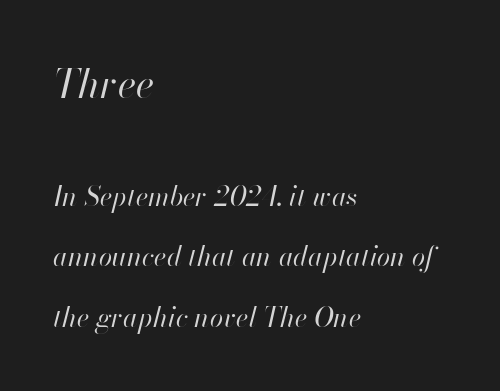
Q: Is the text bold? A: No.
Q: Is the text italic (slanted)? A: Yes, it leans right by about 13 degrees.
Q: Is the text underlined? A: No.
Q: How is the paragraph aligned? A: Left-aligned.
Q: Is the spacing between letters normal or unusually wide? A: Normal.
Q: Is the spacing between lines tight, normal or loose? A: Loose.
Q: Which block of text is set in a larger size, the first (top) or the second (bottom)? A: The first (top) one.
Q: Width (condensed, normal, or wide)? A: Normal.
Q: Stroke contrast? A: High.
Q: x-height? A: Small.
Q: Monospaced? A: No.
